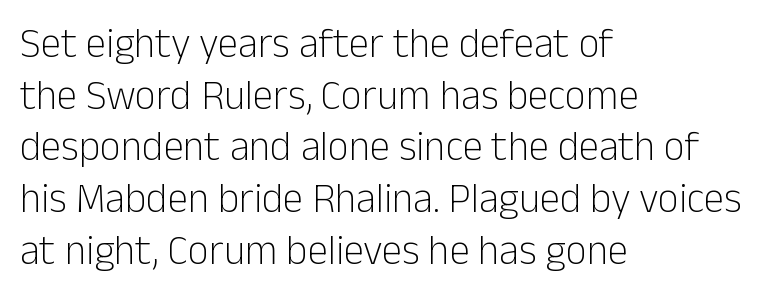
The weight tops out at a normal text grade. These lines are set flush left with a ragged right edge. Here the designer chose a conventional face with non-uniform glyph widths. Between one letter and the next there's only the usual sliver of space. Line spacing here is normal.
